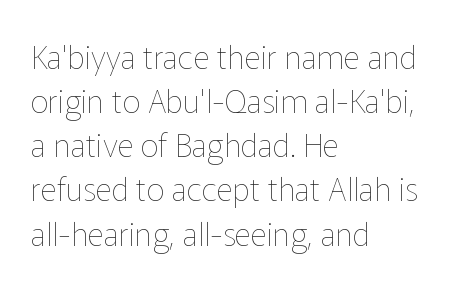
Q: Is the text bold? A: No.
Q: Is the text italic (slanted)? A: No, it is upright.
Q: Is the text underlined? A: No.
Q: How is the paragraph aligned? A: Left-aligned.
Q: Is the spacing between letters normal or unusually wide? A: Normal.
Q: Is the spacing between lines tight, normal or loose? A: Normal.
Q: Width (condensed, normal, or wide)? A: Normal.
Q: Stroke contrast? A: Low.
Q: x-height? A: Medium.
Q: Monospaced? A: No.
